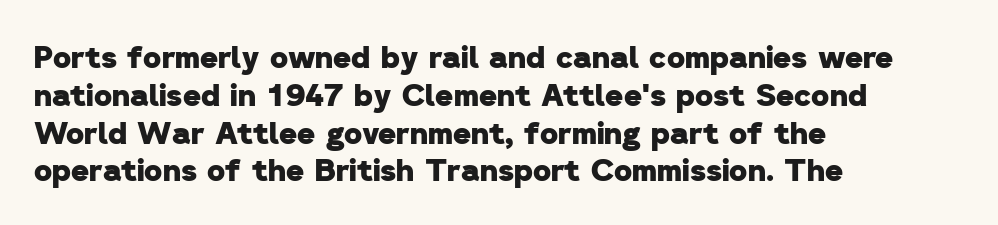
The image shows 31 px heavy sans-serif type; set left-aligned, line spacing 1.22x, normal letter spacing, not underlined; low stroke contrast and a medium x-height.
